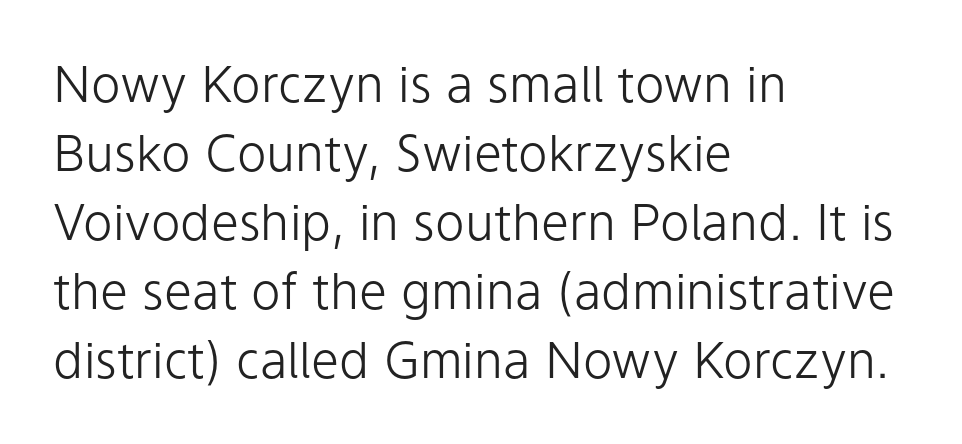
Line beginnings align vertically; line endings do not. Upright lettering throughout. Successive baselines arrive at the customary interval. This sample uses plain, unmodified letter spacing.
